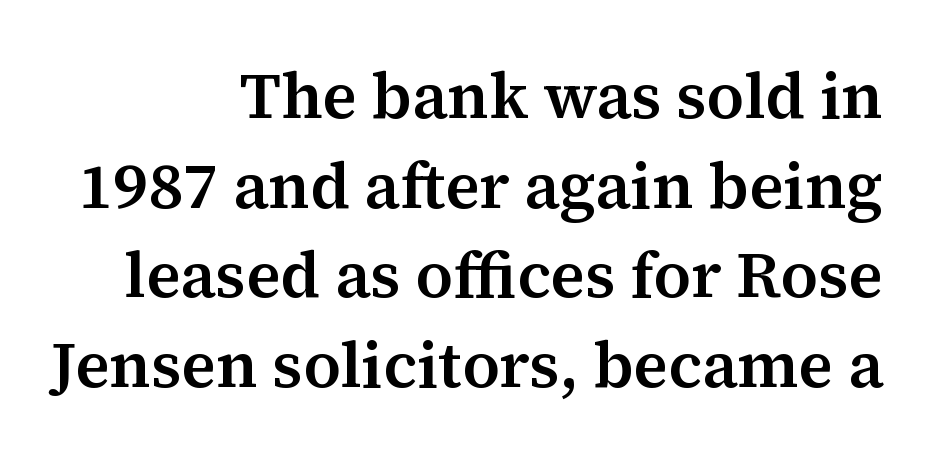
The image shows 64 px serif type, upright; set right-aligned, normal line spacing (1.4x), normal letter spacing, not underlined; medium stroke contrast and a medium x-height.
